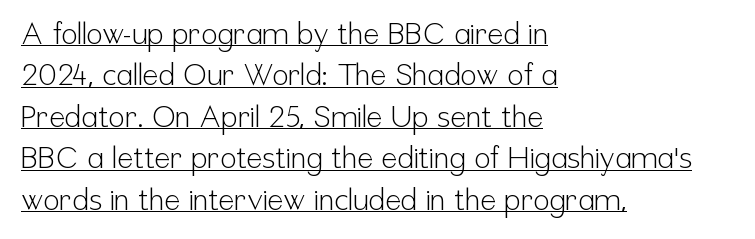
The image shows 30 px light, condensed sans-serif type, upright; set left-aligned, normal line spacing (1.38x), normal letter spacing, underlined; low stroke contrast and a medium x-height.
